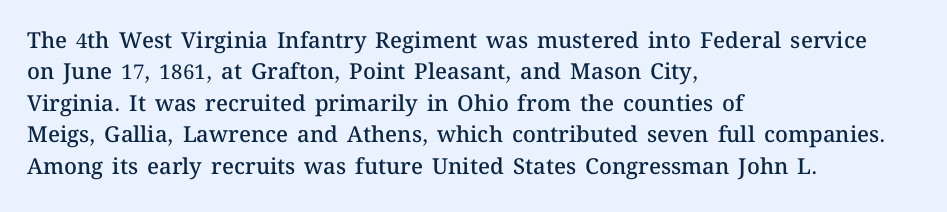
The image shows 22 px text type, upright; set left-aligned, normal line spacing (1.43x), normal letter spacing, not underlined.
